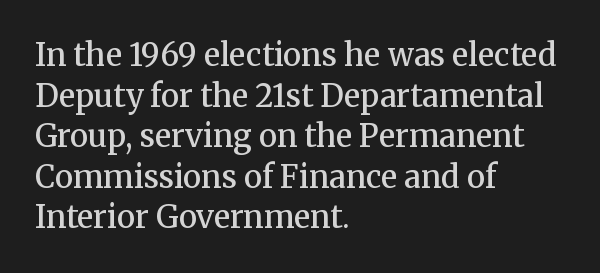
Q: Is the text bold? A: Semi-bold.
Q: Is the text italic (slanted)? A: No, it is upright.
Q: Is the typeface a serif or a sans-serif typeface? A: Serif.
Q: Is the text underlined? A: No.
Q: How is the paragraph aligned? A: Left-aligned.
Q: Is the spacing between letters normal or unusually wide? A: Normal.
Q: Is the spacing between lines tight, normal or loose? A: Normal.
Q: Width (condensed, normal, or wide)? A: Normal.
Q: Stroke contrast? A: Medium.
Q: x-height? A: Medium.
Q: Monospaced? A: No.
